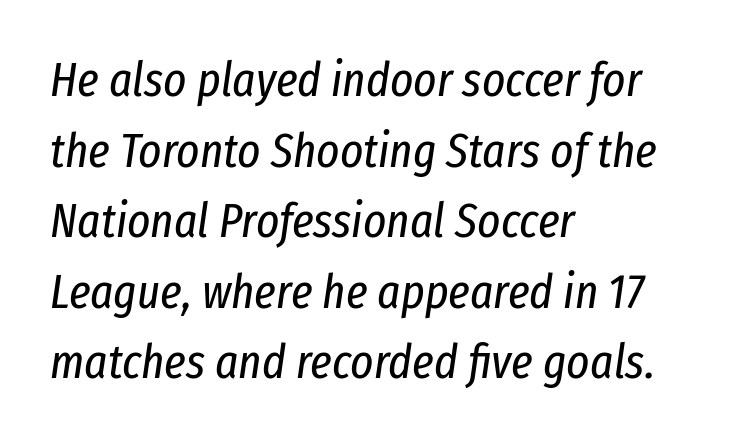
{"italic": "yes", "lean": "right", "slant_degrees": 8, "bold": "no", "weight": "regular", "width": "condensed", "stroke_contrast": "low", "x_height": "medium", "monospaced": "no", "underline": "no", "align": "left", "line_spacing": "normal", "line_spacing_ratio": 1.44, "letter_spacing": "normal", "letter_spacing_em": 0.0, "glyph_px": 49}
